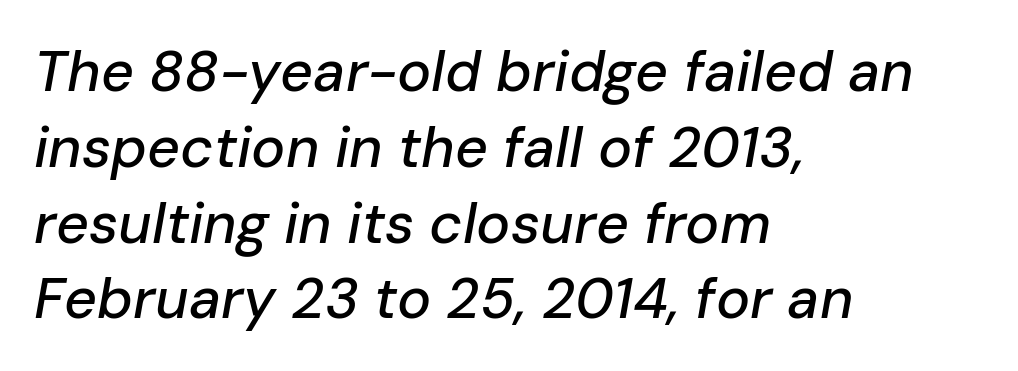
Q: Is the text italic (slanted)? A: Yes, it leans right by about 10 degrees.
Q: Is the text underlined? A: No.
Q: How is the paragraph aligned? A: Left-aligned.
Q: Is the spacing between letters normal or unusually wide? A: Normal.
Q: Is the spacing between lines tight, normal or loose? A: Normal.
Q: Width (condensed, normal, or wide)? A: Normal.
Q: Stroke contrast? A: Low.
Q: x-height? A: Medium.
Q: Monospaced? A: No.
